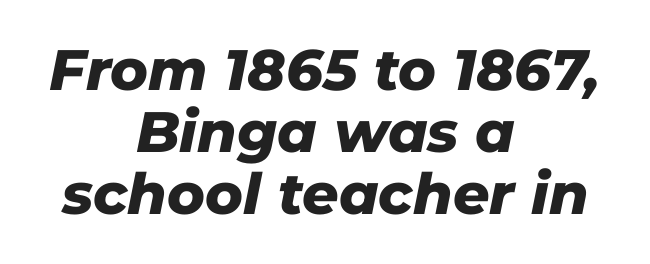
The image shows 57 px heavy type, italic (leaning right); set centered, tight line spacing (1.09x), normal letter spacing, not underlined; low stroke contrast and a medium x-height.
